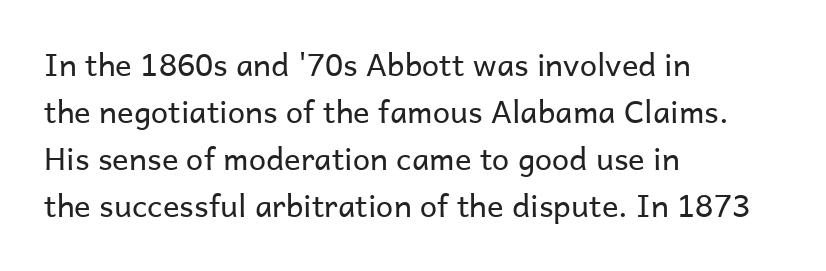
Proportional: the letters do not fall into vertical columns. The space directly below the letters is spotless. Does the type have serifs? No, each stem ends abruptly. The letterforms sit at book weight or below.
